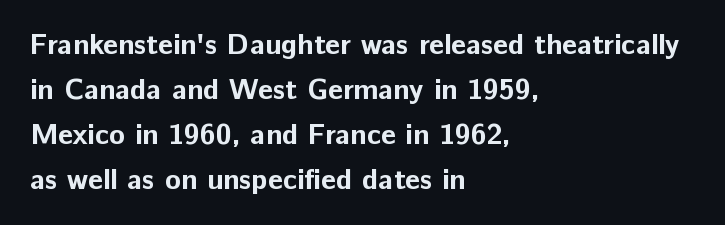
Q: Is the text bold? A: Yes.
Q: Is the text italic (slanted)? A: No, it is upright.
Q: Is the typeface a serif or a sans-serif typeface? A: Sans-serif.
Q: Is the text underlined? A: No.
Q: How is the paragraph aligned? A: Left-aligned.
Q: Is the spacing between letters normal or unusually wide? A: Normal.
Q: Is the spacing between lines tight, normal or loose? A: Normal.
Q: Width (condensed, normal, or wide)? A: Normal.
Q: Stroke contrast? A: Low.
Q: x-height? A: Medium.
Q: Monospaced? A: No.
